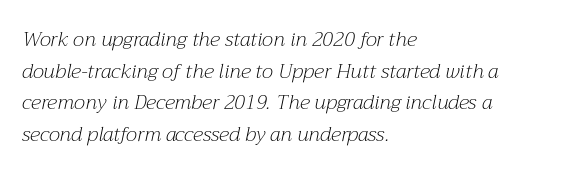
{"italic": "yes", "lean": "right", "slant_degrees": 12, "bold": "no", "underline": "no", "align": "left", "line_spacing": "normal", "line_spacing_ratio": 1.58, "letter_spacing": "normal", "letter_spacing_em": 0.0, "glyph_px": 20}
